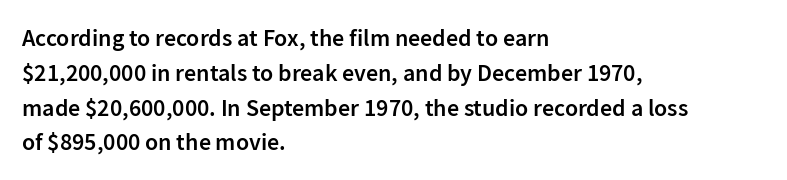
The image shows 24 px text type, upright; set left-aligned, normal line spacing (1.45x), normal letter spacing, not underlined.
